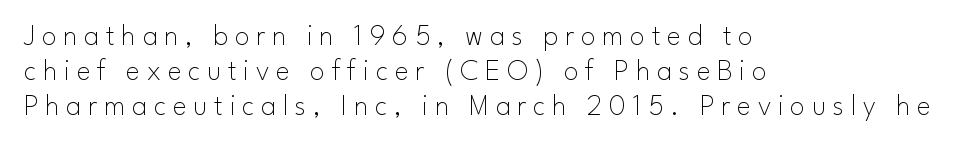
{"serif": "no", "italic": "no", "bold": "no", "weight": "thin", "width": "normal", "stroke_contrast": "low", "x_height": "small", "monospaced": "no", "underline": "no", "align": "left", "line_spacing_ratio": 1.17, "letter_spacing": "wide", "letter_spacing_em": 0.22, "glyph_px": 30}
